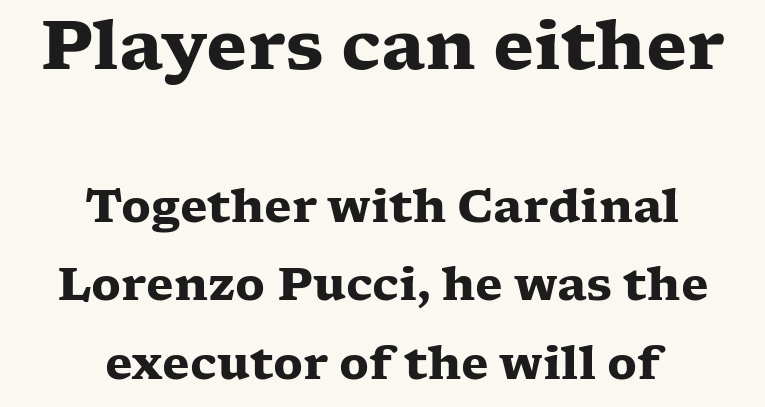
The image shows 67 px heavy, wide serif type, upright; set centered, line spacing 1.74x, normal letter spacing, not underlined; the first (top) block is 1.49x larger; low stroke contrast and a medium x-height.
